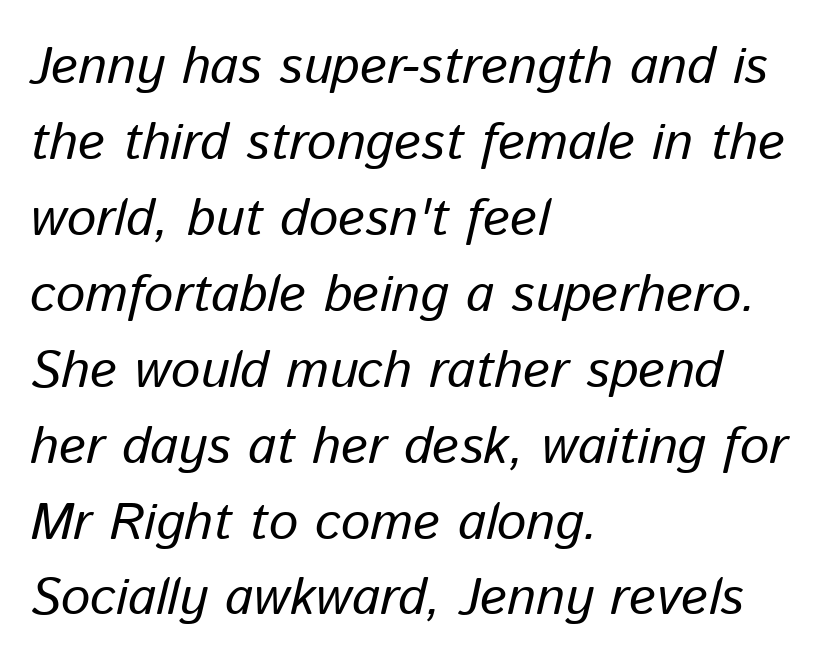
Q: Is the text bold? A: No.
Q: Is the text italic (slanted)? A: Yes, it leans right by about 13 degrees.
Q: Is the text underlined? A: No.
Q: How is the paragraph aligned? A: Left-aligned.
Q: Is the spacing between letters normal or unusually wide? A: Normal.
Q: Is the spacing between lines tight, normal or loose? A: Normal.
Q: Width (condensed, normal, or wide)? A: Normal.
Q: Stroke contrast? A: Low.
Q: x-height? A: Medium.
Q: Monospaced? A: No.
